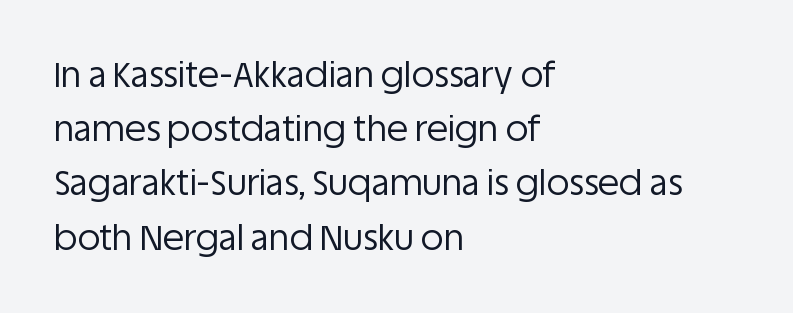
Tall strokes in this sample are plumb rather than angled. Just letters on the line, the space beneath them empty. This sample uses a sans-serif face. The passage shown is typed in a proportional face where columns would drift. Letter spacing: default.
